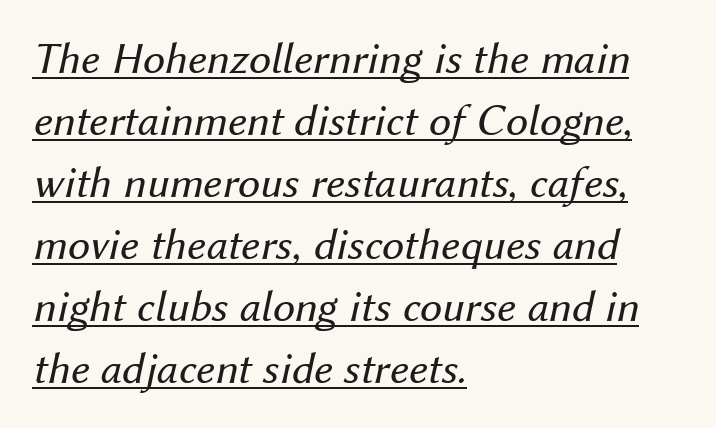
Vertical spacing — default. Is there an underline? Yes — a line sits under the letters. Each letter keeps its own natural width here, so spacing adapts to shape. The specimen reads as italic at a glance. The lines are quadded left.
